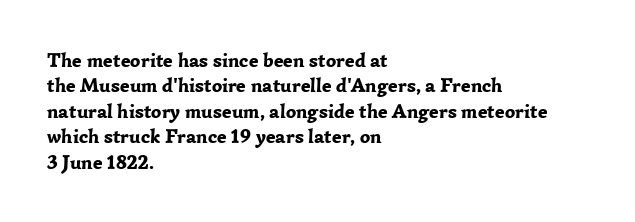
The image shows 20 px bold type, upright; set left-aligned, normal line spacing (1.27x), normal letter spacing, not underlined.
